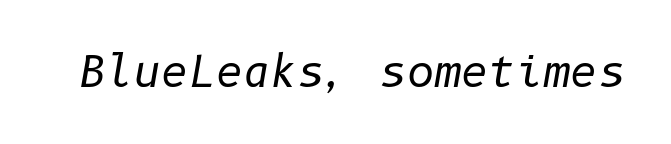
Q: Is the text bold? A: No.
Q: Is the text italic (slanted)? A: Yes, it leans right by about 10 degrees.
Q: Is the text underlined? A: No.
Q: Is the spacing between letters normal or unusually wide? A: Normal.
Q: Width (condensed, normal, or wide)? A: Normal.
Q: Stroke contrast? A: Low.
Q: x-height? A: Medium.
